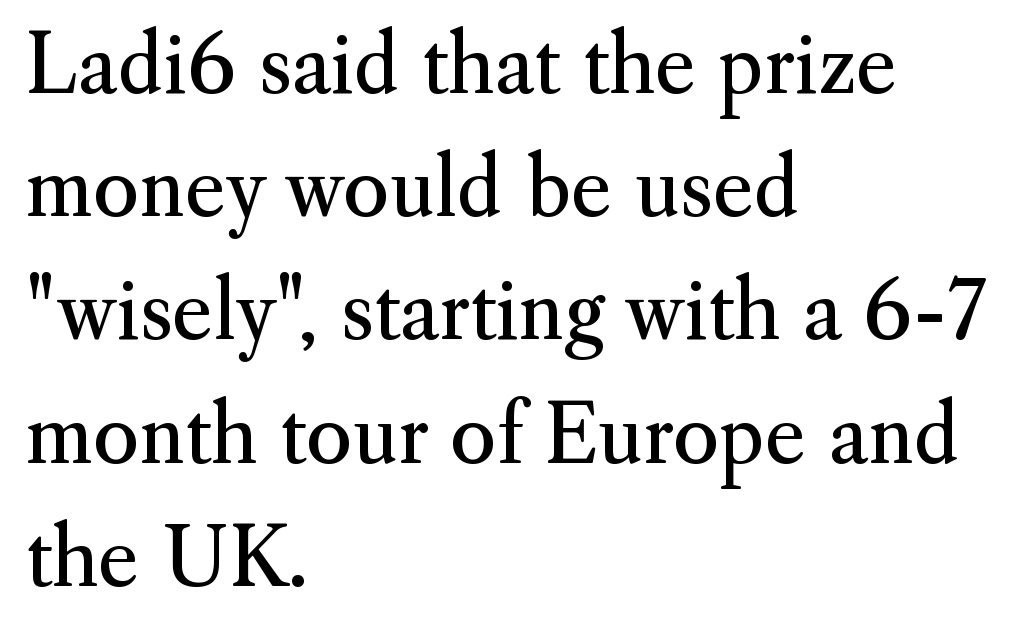
Q: Is the text bold? A: No.
Q: Is the text italic (slanted)? A: No, it is upright.
Q: Is the typeface a serif or a sans-serif typeface? A: Serif.
Q: Is the text underlined? A: No.
Q: How is the paragraph aligned? A: Left-aligned.
Q: Is the spacing between letters normal or unusually wide? A: Normal.
Q: Is the spacing between lines tight, normal or loose? A: Normal.
Q: Width (condensed, normal, or wide)? A: Normal.
Q: Stroke contrast? A: Medium.
Q: x-height? A: Small.
Q: Monospaced? A: No.
